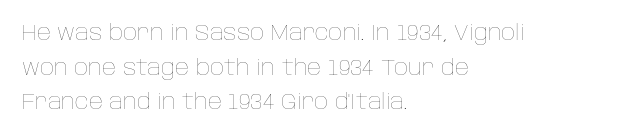
Q: Is the text bold? A: No.
Q: Is the text italic (slanted)? A: No, it is upright.
Q: Is the text underlined? A: No.
Q: How is the paragraph aligned? A: Left-aligned.
Q: Is the spacing between letters normal or unusually wide? A: Normal.
Q: Is the spacing between lines tight, normal or loose? A: Normal.
